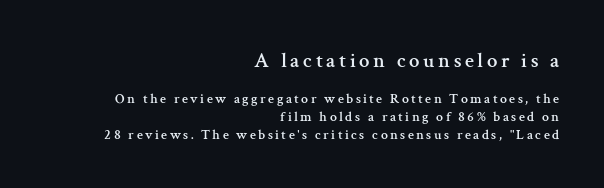
Q: Is the text italic (slanted)? A: No, it is upright.
Q: Is the text underlined? A: No.
Q: How is the paragraph aligned? A: Right-aligned.
Q: Is the spacing between lines tight, normal or loose? A: Normal.
Q: Which block of text is set in a larger size, the first (top) or the second (bottom)? A: The first (top) one.
